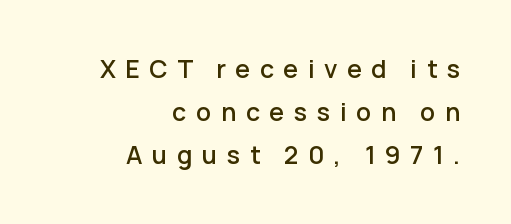
The image shows 25 px text type, upright; set right-aligned, line spacing 1.73x, unusually wide letter spacing (+0.38 em), not underlined.
